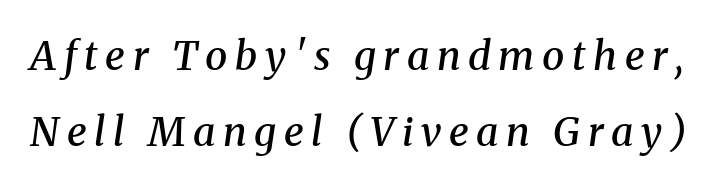
The image shows 40 px semibold serif type, italic (leaning right); set loose line spacing (1.91x), not underlined; medium stroke contrast and a medium x-height.
